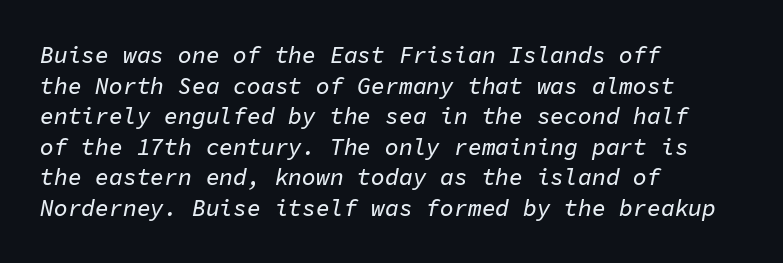
The image shows 23 px text type, italic (leaning right); set left-aligned, normal line spacing (1.33x), normal letter spacing, not underlined.
